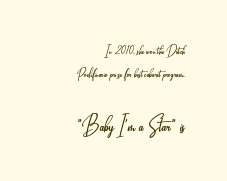
The lines are quadded right. In terms of letterform style, serifs are entirely absent. The line-height multiplier appears to be the usual default. Bare-footed words on every line. Two sizes are in play, and the larger belongs to the second block. Here the glyphs are tracked normally, forming tight word shapes.
